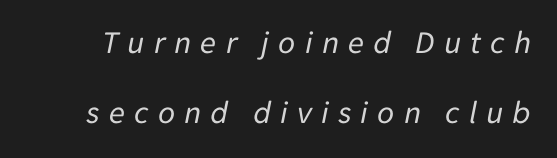
The image shows 33 px regular-weight type, italic (leaning right); set loose line spacing (2.12x), unusually wide letter spacing (+0.27 em), not underlined; low stroke contrast and a medium x-height.
